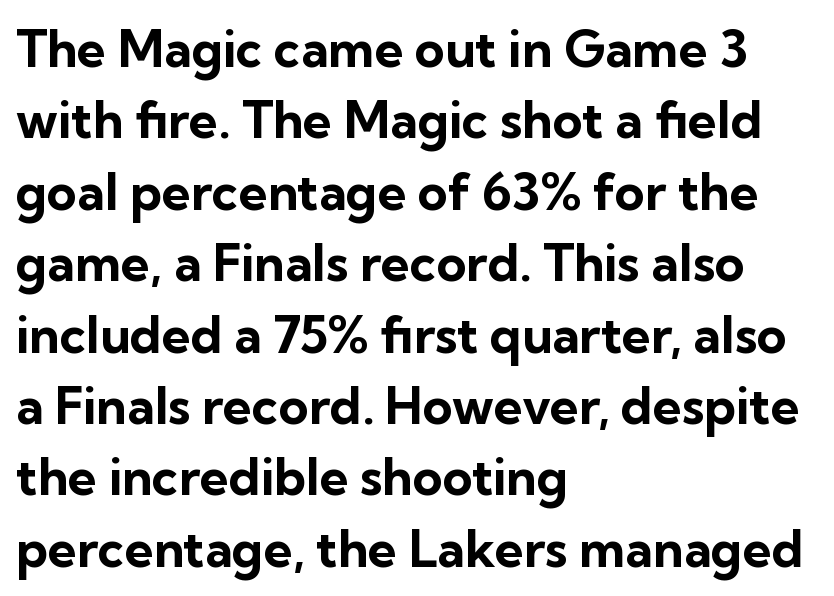
{"serif": "no", "italic": "no", "bold": "yes", "weight": "bold", "width": "normal", "stroke_contrast": "low", "x_height": "medium", "monospaced": "no", "underline": "no", "align": "left", "line_spacing": "normal", "line_spacing_ratio": 1.4, "letter_spacing": "normal", "letter_spacing_em": 0.0, "glyph_px": 51}
